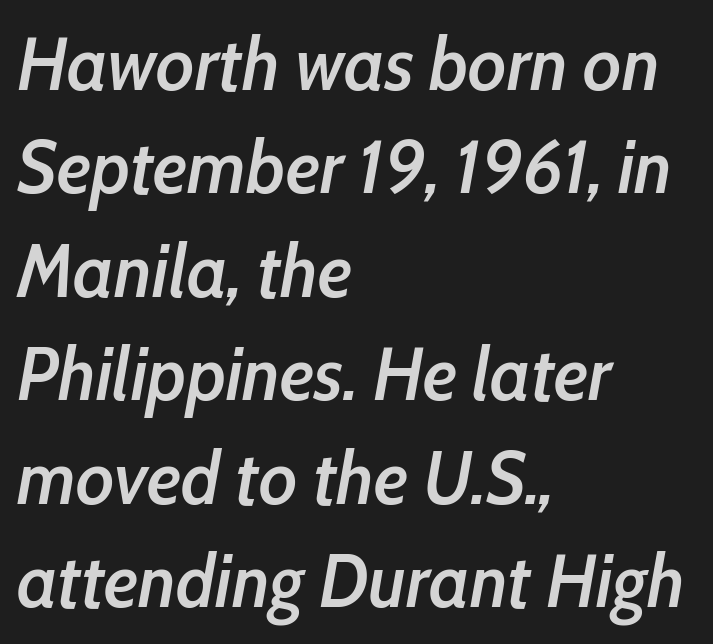
The glyphs are unaccompanied by any horizontal stroke below them. Here the glyphs are tracked normally, forming tight word shapes. Compared with ordinary roman type, these characters are visibly tilted. The strokes are fattened partway — semibold, not bold.
